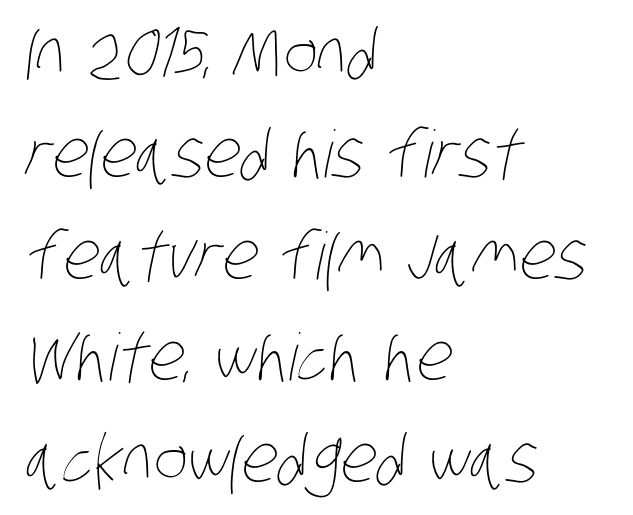
{"bold": "no", "weight": "thin", "width": "condensed", "stroke_contrast": "low", "x_height": "large", "monospaced": "no", "underline": "no", "align": "left", "line_spacing": "normal", "line_spacing_ratio": 1.56, "letter_spacing": "normal", "letter_spacing_em": 0.0, "glyph_px": 65}
